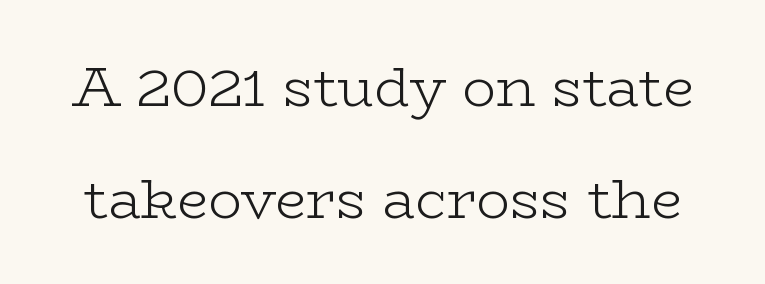
Every stem runs plumb, perpendicular to the baseline. Yep, those are serifs on the letters. Has an underline been added? It has not. Each new line begins a long way beneath the previous one. Here the designer chose a conventional face with non-uniform glyph widths. The strokes carry an ordinary text weight at most.
